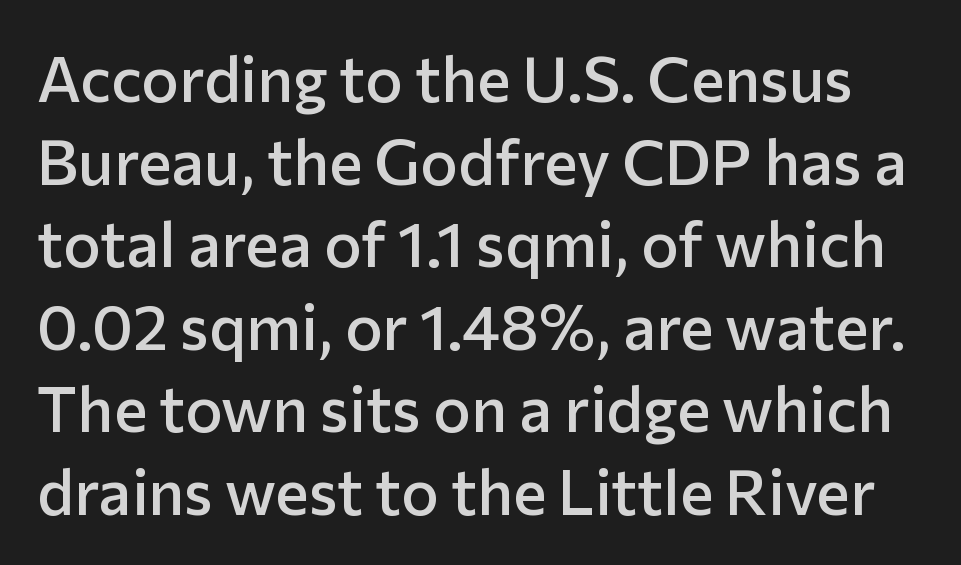
The image shows 63 px semibold sans-serif type, upright; set normal line spacing (1.31x), normal letter spacing, not underlined; low stroke contrast and a medium x-height.
